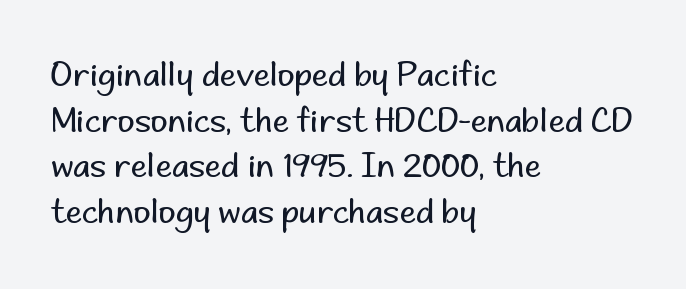
The image shows 33 px regular-weight sans-serif type, upright; set left-aligned, normal line spacing (1.38x), normal letter spacing, not underlined; low stroke contrast and a small x-height.
